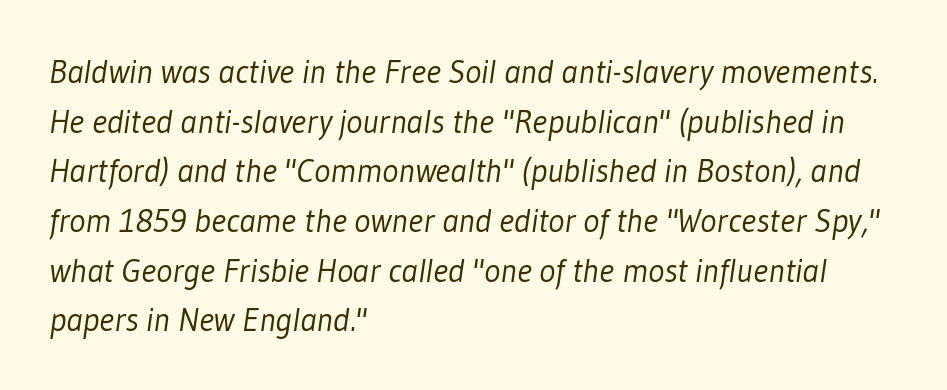
The image shows 34 px light, condensed sans-serif type; set left-aligned, normal line spacing (1.46x), normal letter spacing, not underlined; low stroke contrast and a medium x-height.
